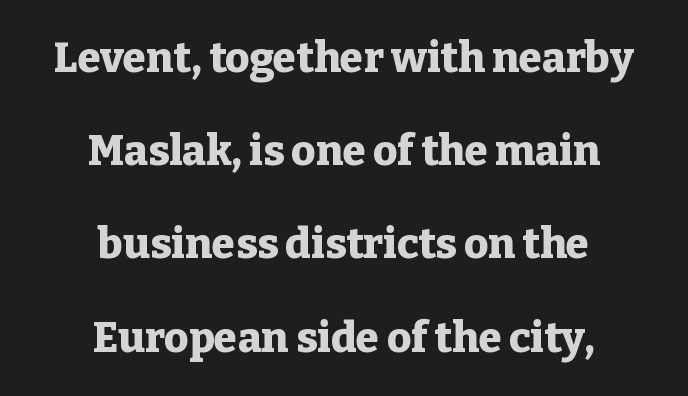
Q: Is the text bold? A: Yes.
Q: Is the text italic (slanted)? A: No, it is upright.
Q: Is the typeface a serif or a sans-serif typeface? A: Serif.
Q: Is the text underlined? A: No.
Q: How is the paragraph aligned? A: Centered.
Q: Is the spacing between letters normal or unusually wide? A: Normal.
Q: Is the spacing between lines tight, normal or loose? A: Loose.
Q: Width (condensed, normal, or wide)? A: Normal.
Q: Stroke contrast? A: Low.
Q: x-height? A: Medium.
Q: Monospaced? A: No.
